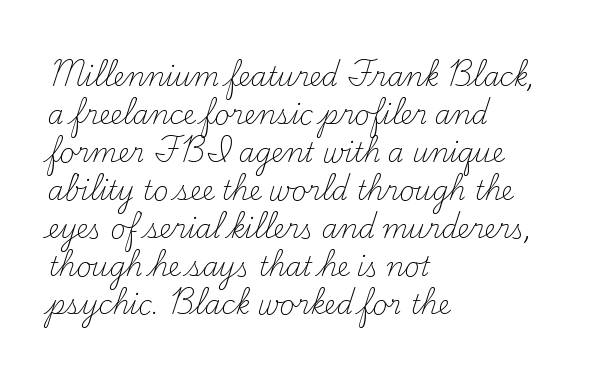
{"bold": "no", "underline": "no", "align": "left", "line_spacing": "normal", "line_spacing_ratio": 1.46, "letter_spacing": "normal", "letter_spacing_em": 0.0, "glyph_px": 26}
